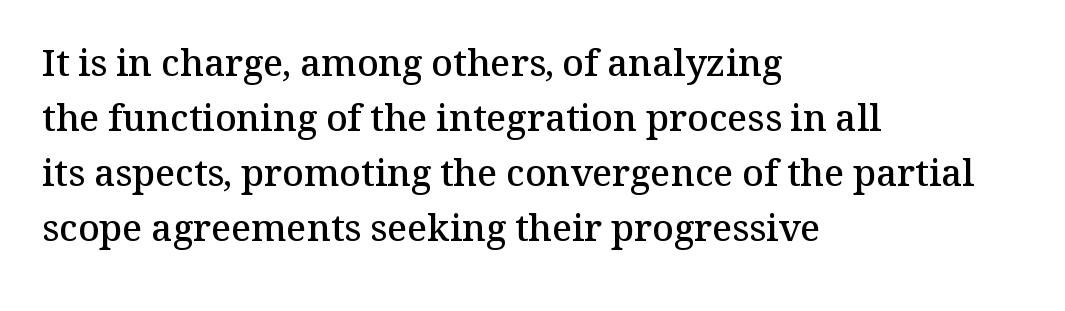
The image shows 37 px semibold serif type, upright; set left-aligned, normal line spacing (1.49x), normal letter spacing, not underlined; medium stroke contrast and a medium x-height.
